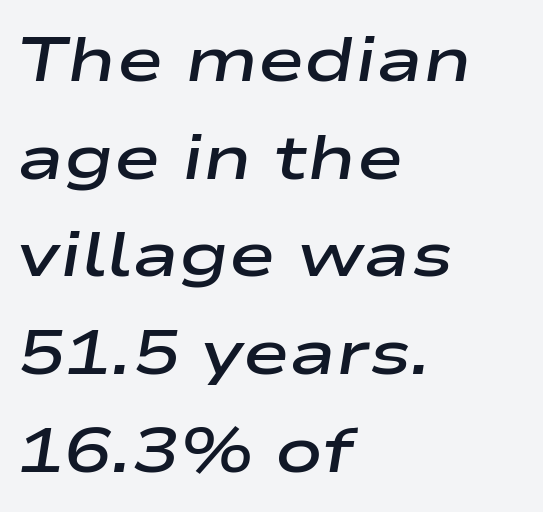
The image shows 63 px semibold, wide type, italic (leaning right); set left-aligned, normal line spacing (1.55x), normal letter spacing, not underlined; low stroke contrast and a medium x-height.
